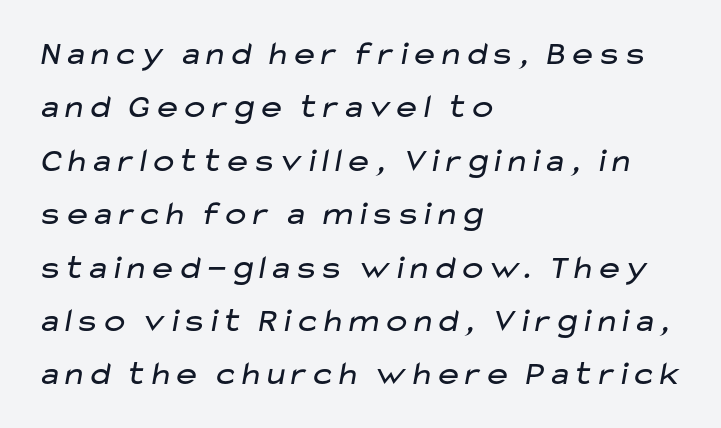
The image shows 34 px regular-weight, wide sans-serif type; set left-aligned, normal line spacing (1.57x), normal letter spacing, not underlined; low stroke contrast and a medium x-height.
